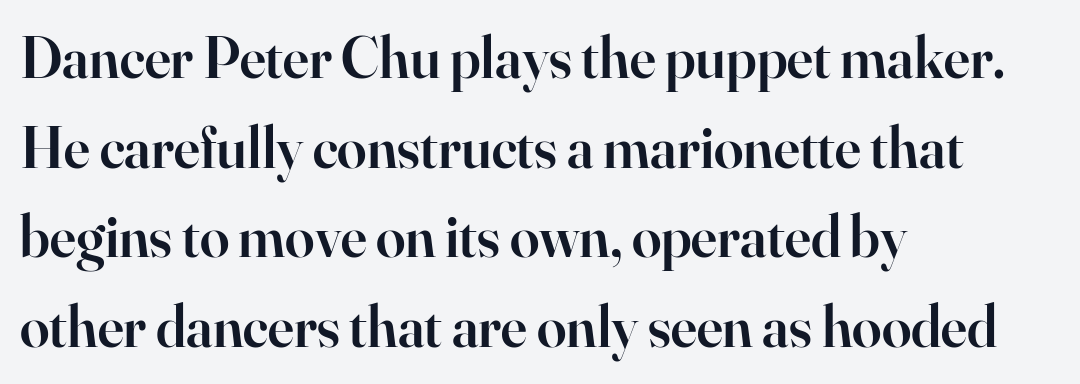
{"serif": "yes", "italic": "no", "bold": "semi", "weight": "semibold", "width": "normal", "stroke_contrast": "high", "x_height": "small", "monospaced": "no", "underline": "no", "align": "left", "line_spacing": "normal", "line_spacing_ratio": 1.52, "letter_spacing": "normal", "letter_spacing_em": 0.0, "glyph_px": 59}
